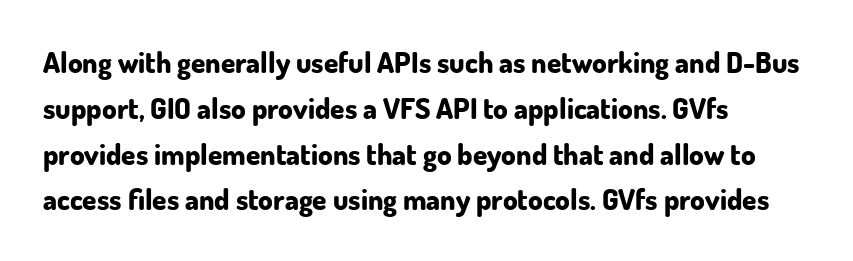
The image shows 29 px bold sans-serif type, upright; set left-aligned, normal line spacing (1.58x), normal letter spacing, not underlined; low stroke contrast and a small x-height.
